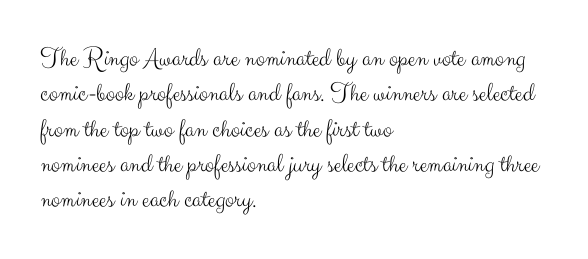
Line beginnings align vertically; line endings do not. Baseline-to-baseline distance is the conventional proportion of letter height. The characters are drawn with everyday or finer stroke widths. Here the glyphs are tracked normally, forming tight word shapes.
